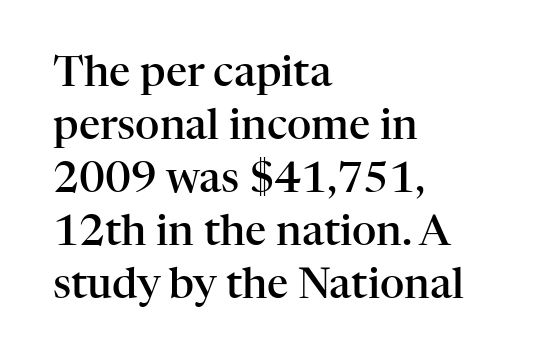
The image shows 42 px semibold serif type, upright; set left-aligned, normal line spacing (1.26x), normal letter spacing, not underlined; high stroke contrast and a medium x-height.
